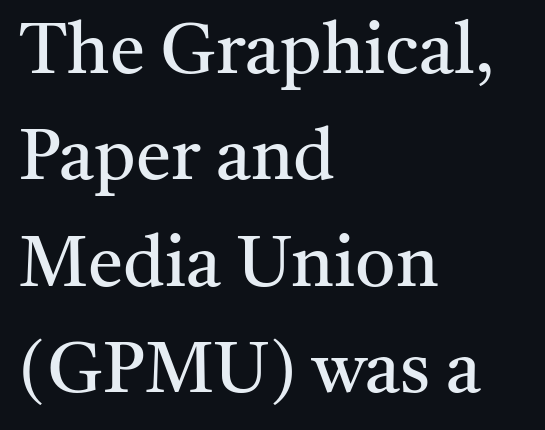
Descenders hang freely into open space. Line starts are locked; line ends wander. Horizontal bands of white between lines are of average thickness. Think of a printed novel: that variable character pitch is what you see here. Font category for this specimen: serif.
